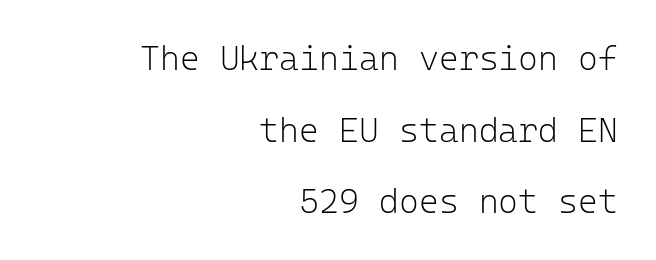
The image shows 34 px light sans-serif type, upright, monospaced; set right-aligned, loose line spacing (2.11x), normal letter spacing, not underlined; low stroke contrast and a medium x-height.
